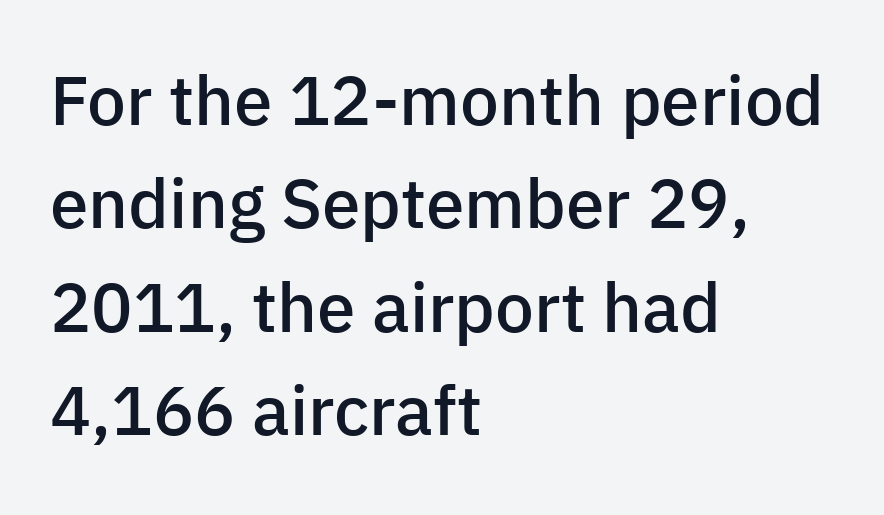
Q: Is the text bold? A: Semi-bold.
Q: Is the text italic (slanted)? A: No, it is upright.
Q: Is the typeface a serif or a sans-serif typeface? A: Sans-serif.
Q: Is the text underlined? A: No.
Q: How is the paragraph aligned? A: Left-aligned.
Q: Is the spacing between letters normal or unusually wide? A: Normal.
Q: Is the spacing between lines tight, normal or loose? A: Normal.
Q: Width (condensed, normal, or wide)? A: Normal.
Q: Stroke contrast? A: Low.
Q: x-height? A: Medium.
Q: Monospaced? A: No.
